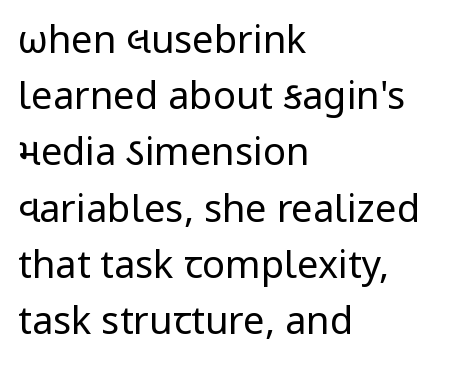
A roman cut, with each character standing at attention. The paragraph has a hard left edge and a soft right edge. This is not heavy type; no bold has been used. There is no visible air inserted between adjacent glyphs. Underline: absent. Notice how descenders clear the ascenders below comfortably — that's standard leading.
